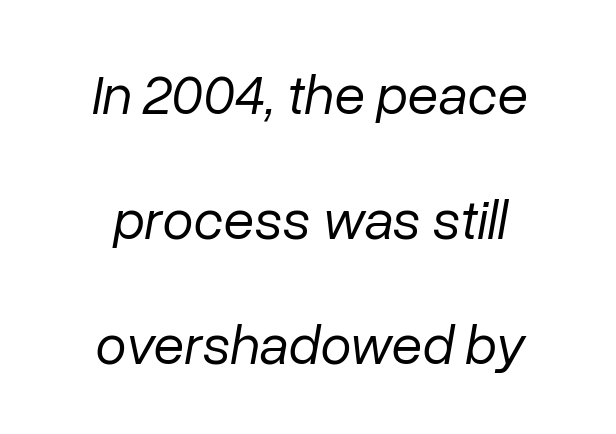
Q: Is the text bold? A: No.
Q: Is the text italic (slanted)? A: Yes, it leans right by about 10 degrees.
Q: Is the text underlined? A: No.
Q: How is the paragraph aligned? A: Centered.
Q: Is the spacing between letters normal or unusually wide? A: Normal.
Q: Is the spacing between lines tight, normal or loose? A: Loose.
Q: Width (condensed, normal, or wide)? A: Normal.
Q: Stroke contrast? A: Low.
Q: x-height? A: Medium.
Q: Monospaced? A: No.
